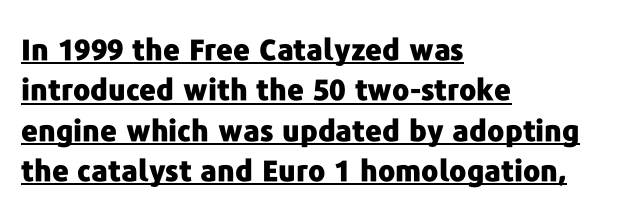
The face used here is proportionally spaced, like ordinary book or web type. Each word holds together tightly as a unit, with standard inter-letter gaps. Visually the block forms a straight wall on the left and a jagged coastline on the right. Normally led — the rows are evenly, conventionally spaced.
